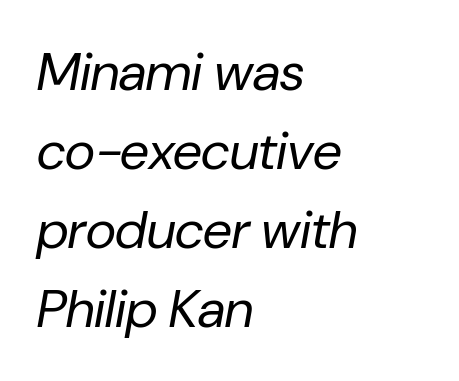
Whoever set this chose a conventional vertical rhythm. Stem width sits at or under what a default text font uses. Each word holds together tightly as a unit, with standard inter-letter gaps. The space directly below the letters is spotless. A classic flush-left, rag-right setting is used for this passage. Observe the lean: these are italic letterforms.
